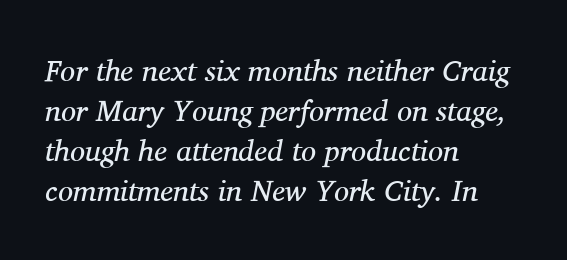
Letters have the restrained weight of plain body copy at most. Does the leading feel generous? No, just average. Descenders hang freely into open space. Visually the block forms a straight wall on the left and a jagged coastline on the right. Caption: standard tracking, unaltered.
